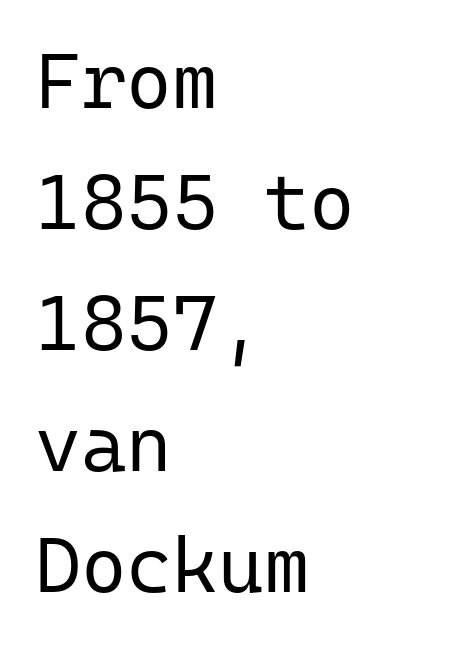
Q: Is the text bold? A: No.
Q: Is the text italic (slanted)? A: No, it is upright.
Q: Is the typeface a serif or a sans-serif typeface? A: Sans-serif.
Q: Is the text underlined? A: No.
Q: How is the paragraph aligned? A: Left-aligned.
Q: Is the spacing between letters normal or unusually wide? A: Normal.
Q: Is the spacing between lines tight, normal or loose? A: Normal.
Q: Width (condensed, normal, or wide)? A: Normal.
Q: Stroke contrast? A: Low.
Q: x-height? A: Medium.
Q: Monospaced? A: Yes.
